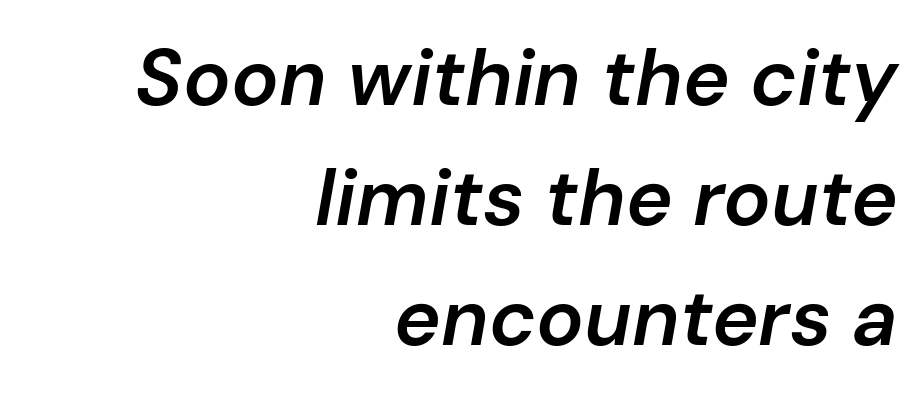
{"italic": "yes", "lean": "right", "slant_degrees": 10, "bold": "semi", "weight": "semibold", "width": "normal", "stroke_contrast": "low", "x_height": "medium", "monospaced": "no", "underline": "no", "align": "right", "line_spacing": "normal", "line_spacing_ratio": 1.52, "letter_spacing": "normal", "letter_spacing_em": 0.0, "glyph_px": 79}
